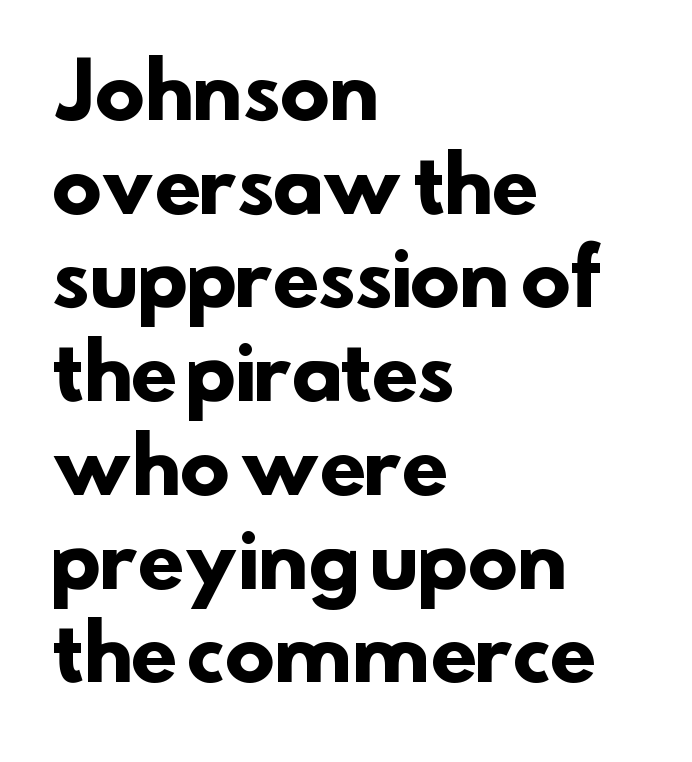
The image shows 75 px heavy sans-serif type; set left-aligned, normal line spacing (1.25x), normal letter spacing, not underlined; low stroke contrast and a small x-height.
